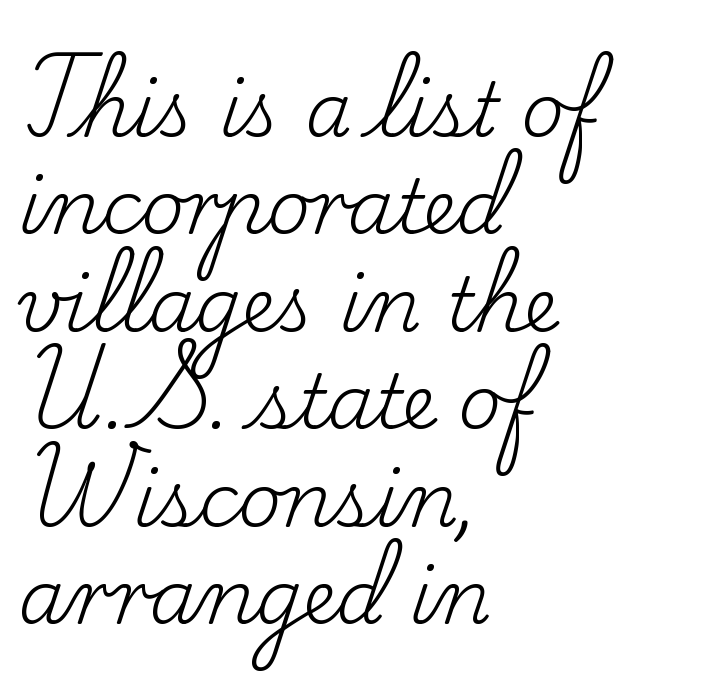
Q: Is the text bold? A: No.
Q: Is the text italic (slanted)? A: Yes.
Q: Is the typeface a serif or a sans-serif typeface? A: Serif.
Q: Is the text underlined? A: No.
Q: How is the paragraph aligned? A: Left-aligned.
Q: Is the spacing between letters normal or unusually wide? A: Normal.
Q: Is the spacing between lines tight, normal or loose? A: Normal.
Q: Width (condensed, normal, or wide)? A: Normal.
Q: Stroke contrast? A: Low.
Q: x-height? A: Small.
Q: Monospaced? A: No.
